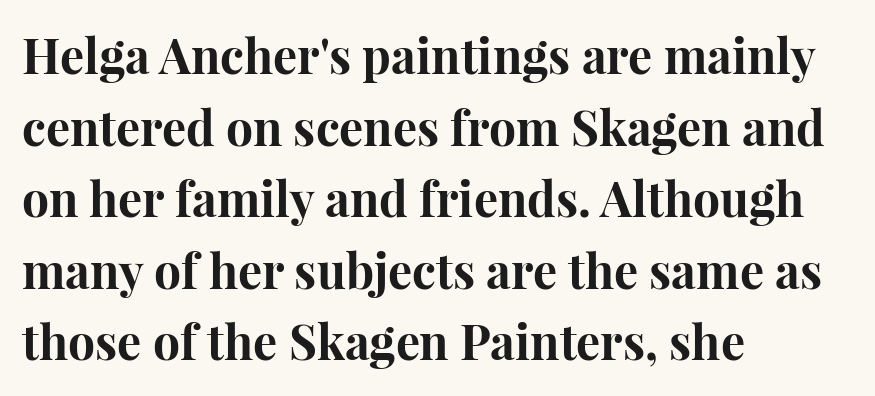
{"serif": "yes", "italic": "no", "bold": "yes", "weight": "bold", "width": "normal", "stroke_contrast": "high", "x_height": "medium", "monospaced": "no", "underline": "no", "align": "left", "line_spacing": "normal", "line_spacing_ratio": 1.49, "letter_spacing": "normal", "letter_spacing_em": 0.0, "glyph_px": 48}
